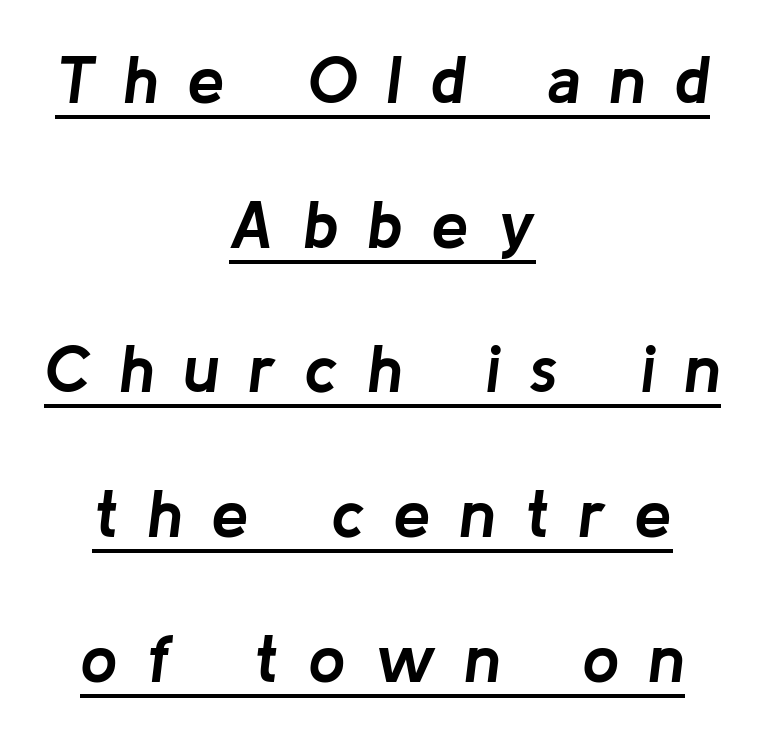
The image shows 67 px semibold type, italic (leaning right); set centered, loose line spacing (2.16x), unusually wide letter spacing (+0.42 em), underlined; low stroke contrast and a medium x-height.
